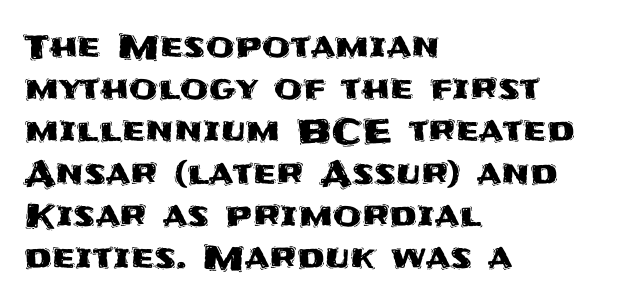
A classic flush-left, rag-right setting is used for this passage. A typesetter would call this leading conventional body-copy spacing. The typeface chosen for these lines omits serifs. Honestly, the letter spacing is just normal — you wouldn't notice it.
